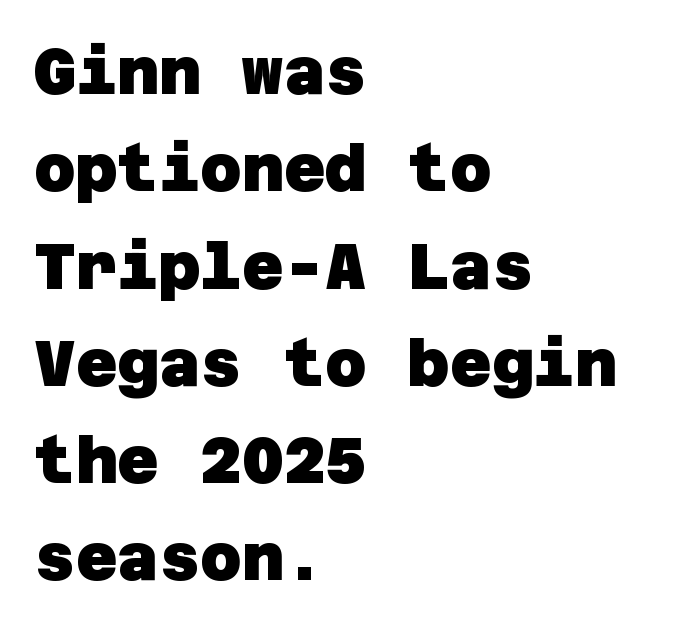
{"serif": "no", "bold": "yes", "weight": "heavy", "width": "normal", "stroke_contrast": "low", "x_height": "large", "underline": "no", "align": "left", "line_spacing": "normal", "line_spacing_ratio": 1.52, "letter_spacing": "normal", "letter_spacing_em": 0.0, "glyph_px": 64}
